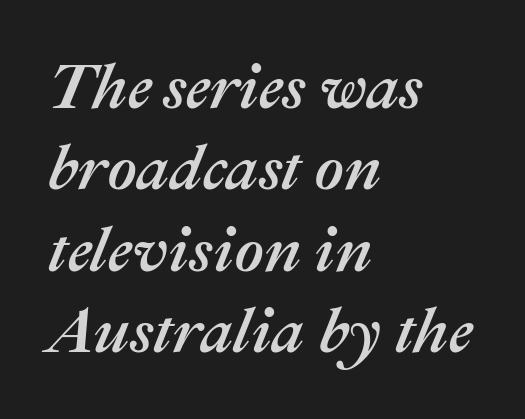
Emphasis-style slanted type is in use. Leading matches the norm, producing a regular column. Reading down the block, your eye returns to a fixed left position each line. There is no visible air inserted between adjacent glyphs. The gap between lines stays unmarked. Looks like regular typesetting: each glyph gets only the width it needs.
